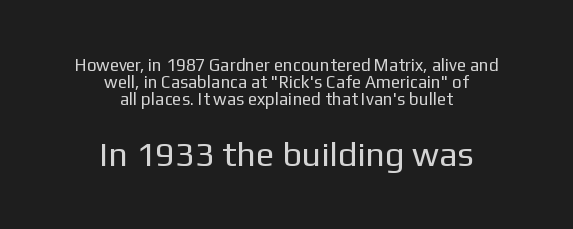
These lines keep a tight, regular rhythm from letter to letter. Typesetter's note — lower block bumped up in size, upper block left smaller. Unlike italic type, these characters show no tilt at all. The rendering shows plain stroke endings on the letterforms — a sans-serif design.
